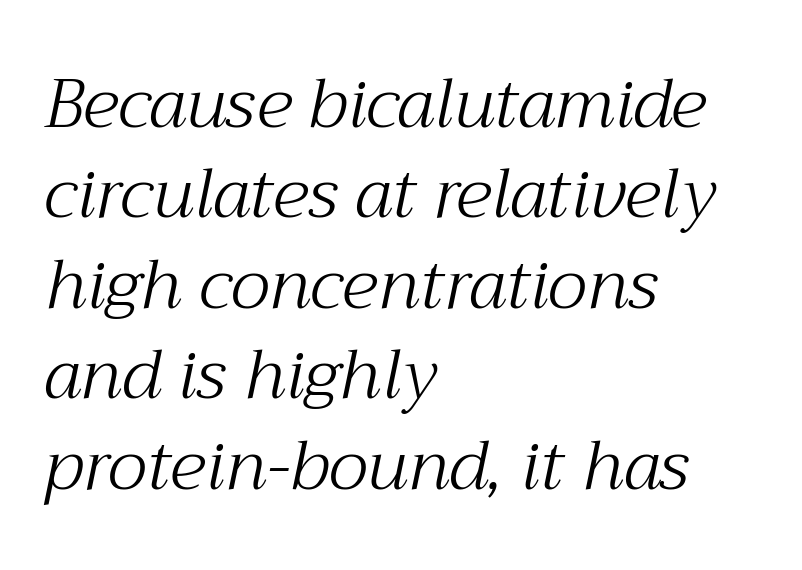
Check the space under the baseline: it is left empty. Look at the tracking — it's just the regular setting, nothing added. The rendering uses natural spacing where letterforms have individual widths. The passage shown leans; its letterforms are oblique. The space between consecutive lines is moderate. Caption: multi-line text, flush left, ragged right.
